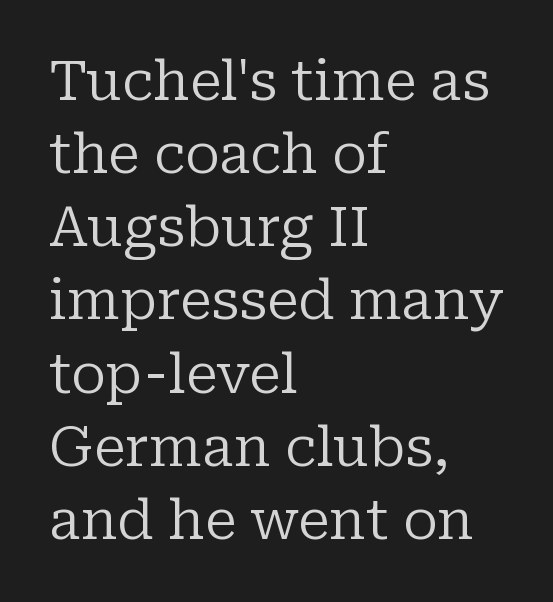
Q: Is the text bold? A: No.
Q: Is the text italic (slanted)? A: No, it is upright.
Q: Is the typeface a serif or a sans-serif typeface? A: Serif.
Q: Is the text underlined? A: No.
Q: How is the paragraph aligned? A: Left-aligned.
Q: Is the spacing between letters normal or unusually wide? A: Normal.
Q: Is the spacing between lines tight, normal or loose? A: Normal.
Q: Width (condensed, normal, or wide)? A: Normal.
Q: Stroke contrast? A: Low.
Q: x-height? A: Medium.
Q: Monospaced? A: No.
